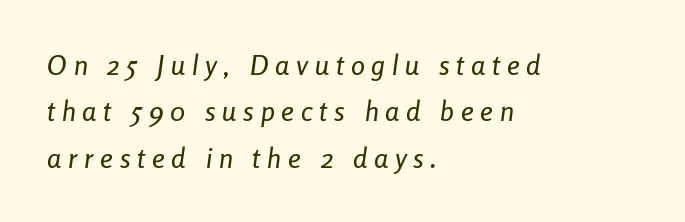
The image shows 28 px condensed type, italic (leaning right); set left-aligned, normal line spacing (1.66x), unusually wide letter spacing (+0.24 em), not underlined; low stroke contrast and a medium x-height.
